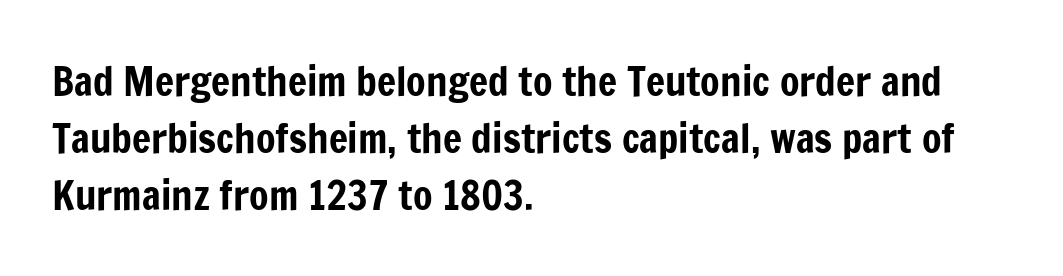
Posture: straight, roman, zero tilt. Only glyphs here, with clear space below each row. The letters advance in unequal steps, a hallmark of proportional type. Typographically, this falls in the sans-serif category. The type is set solid horizontally, with unmodified tracking. The block of text has a typical density, with ordinary space between rows.
